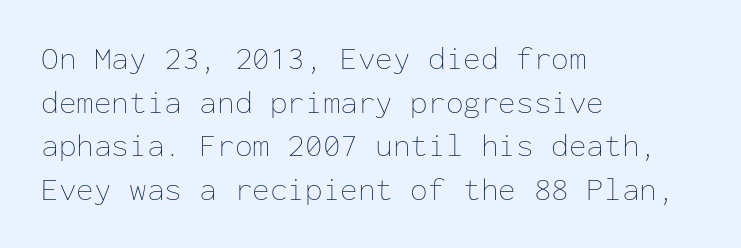
{"italic": "no", "bold": "no", "weight": "thin", "width": "normal", "stroke_contrast": "low", "x_height": "medium", "monospaced": "yes", "underline": "no", "align": "left", "line_spacing": "normal", "line_spacing_ratio": 1.36, "letter_spacing": "normal", "letter_spacing_em": 0.0, "glyph_px": 32}
